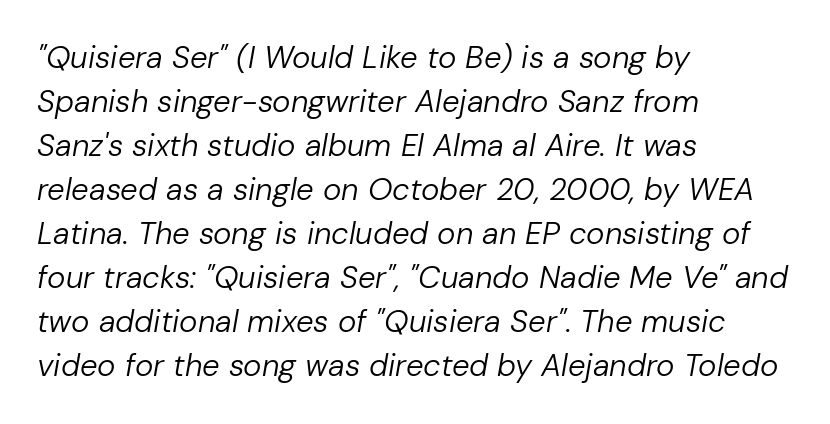
The image shows 31 px regular-weight type, italic (leaning right); set left-aligned, normal line spacing (1.42x), normal letter spacing, not underlined; low stroke contrast and a medium x-height.
